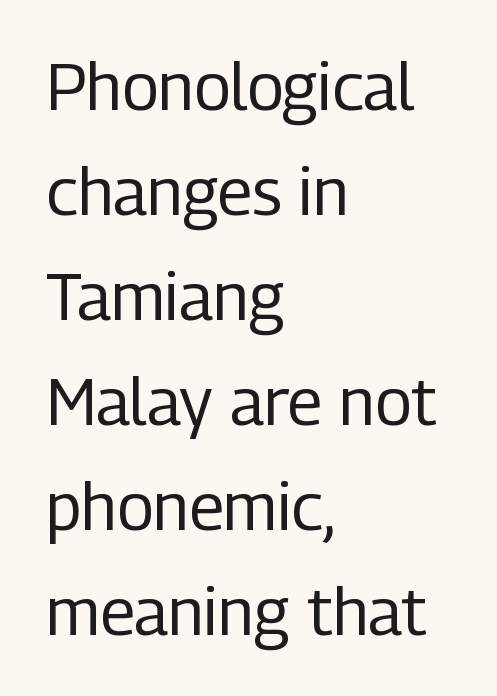
The image shows 66 px regular-weight, condensed sans-serif type, upright; set left-aligned, normal line spacing (1.59x), normal letter spacing, not underlined; low stroke contrast and a medium x-height.
